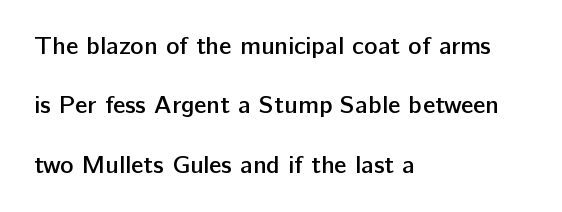
Q: Is the text bold? A: Semi-bold.
Q: Is the text italic (slanted)? A: No, it is upright.
Q: Is the text underlined? A: No.
Q: How is the paragraph aligned? A: Left-aligned.
Q: Is the spacing between letters normal or unusually wide? A: Normal.
Q: Is the spacing between lines tight, normal or loose? A: Loose.
